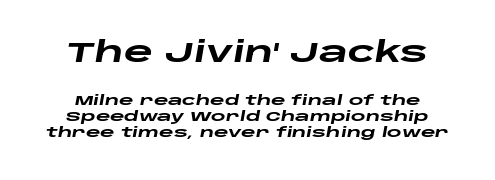
Q: Is the text bold? A: Yes.
Q: Is the text italic (slanted)? A: Yes, it leans right by about 10 degrees.
Q: Is the text underlined? A: No.
Q: Is the spacing between letters normal or unusually wide? A: Normal.
Q: Is the spacing between lines tight, normal or loose? A: Tight.
Q: Which block of text is set in a larger size, the first (top) or the second (bottom)? A: The first (top) one.
Q: Width (condensed, normal, or wide)? A: Wide.
Q: Stroke contrast? A: Low.
Q: x-height? A: Large.
Q: Monospaced? A: No.
